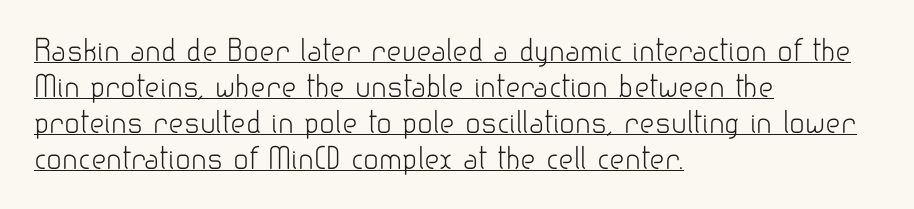
Think of a printed novel: that variable character pitch is what you see here. Horizontally, the lines are justified to the leading edge only. The passage shown is not bold in any degree. Between one letter and the next there's only the usual sliver of space.
